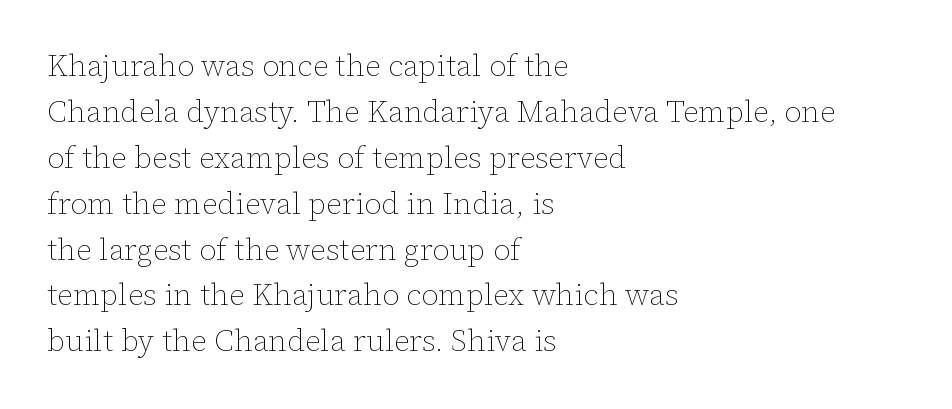
{"italic": "no", "bold": "no", "weight": "thin", "width": "normal", "stroke_contrast": "low", "x_height": "medium", "monospaced": "no", "underline": "no", "align": "left", "line_spacing": "normal", "line_spacing_ratio": 1.53, "letter_spacing": "normal", "letter_spacing_em": 0.0, "glyph_px": 30}
